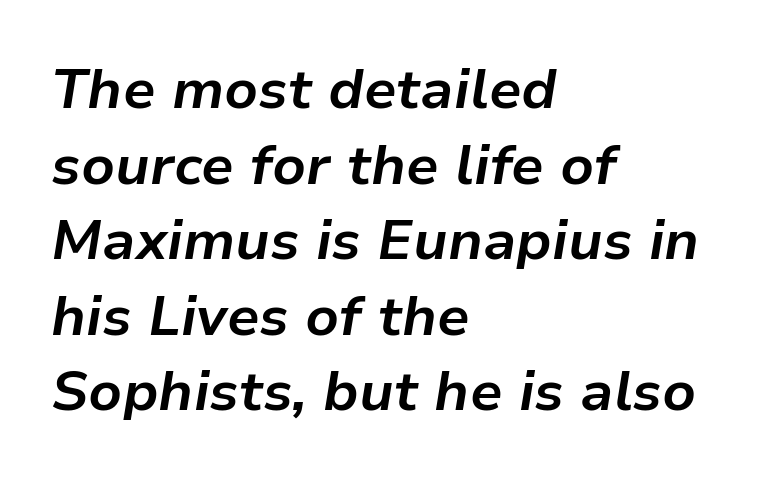
Q: Is the text bold? A: Yes.
Q: Is the text italic (slanted)? A: Yes, it leans right by about 9 degrees.
Q: Is the text underlined? A: No.
Q: How is the paragraph aligned? A: Left-aligned.
Q: Is the spacing between letters normal or unusually wide? A: Normal.
Q: Is the spacing between lines tight, normal or loose? A: Normal.
Q: Width (condensed, normal, or wide)? A: Normal.
Q: Stroke contrast? A: Low.
Q: x-height? A: Medium.
Q: Monospaced? A: No.
